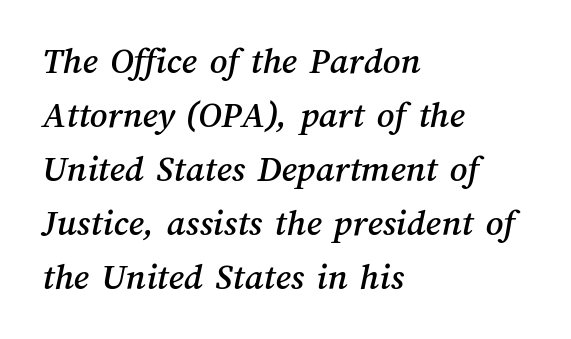
{"width": "normal", "stroke_contrast": "medium", "x_height": "medium", "monospaced": "no", "underline": "no", "align": "left", "line_spacing": "normal", "line_spacing_ratio": 1.42, "letter_spacing": "normal", "letter_spacing_em": 0.0, "glyph_px": 38}
